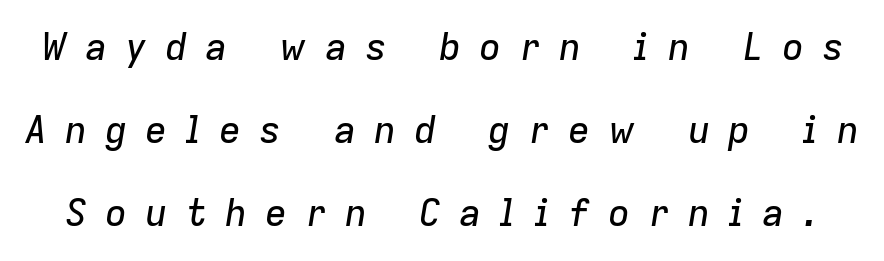
{"italic": "yes", "lean": "right", "slant_degrees": 9, "width": "normal", "stroke_contrast": "low", "x_height": "medium", "monospaced": "no", "underline": "no", "line_spacing": "loose", "line_spacing_ratio": 2.24, "letter_spacing": "wide", "letter_spacing_em": 0.48, "glyph_px": 37}
